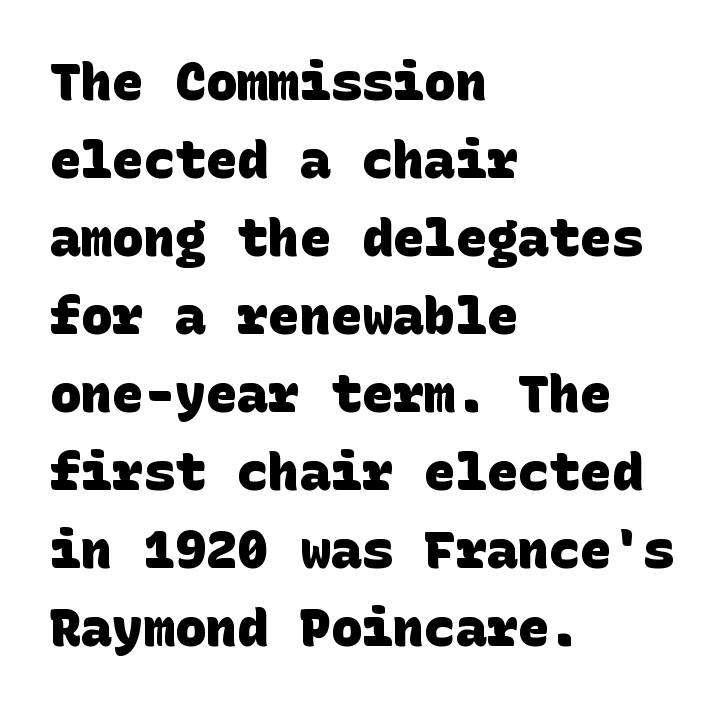
{"serif": "no", "bold": "yes", "weight": "heavy", "width": "normal", "stroke_contrast": "low", "x_height": "large", "underline": "no", "align": "left", "line_spacing": "normal", "line_spacing_ratio": 1.5, "letter_spacing": "normal", "letter_spacing_em": 0.0, "glyph_px": 52}
